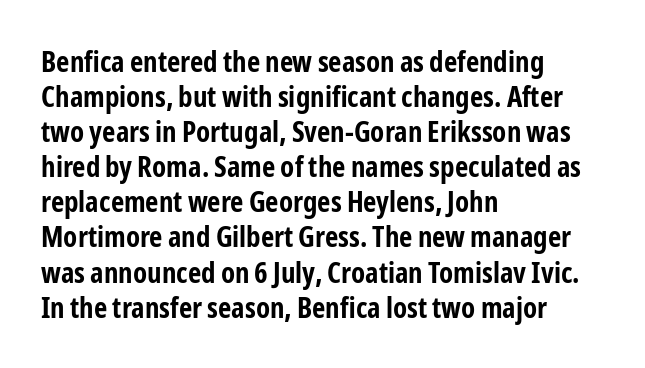
The image shows 29 px bold, condensed sans-serif type, upright; set left-aligned, line spacing 1.21x, normal letter spacing, not underlined; low stroke contrast and a medium x-height.
